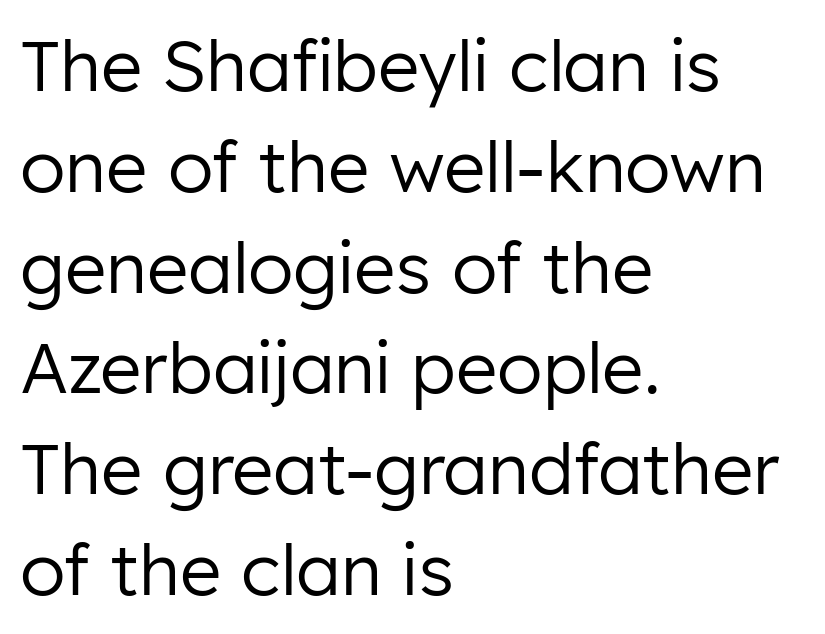
Q: Is the text bold? A: No.
Q: Is the text italic (slanted)? A: No, it is upright.
Q: Is the typeface a serif or a sans-serif typeface? A: Sans-serif.
Q: Is the text underlined? A: No.
Q: How is the paragraph aligned? A: Left-aligned.
Q: Is the spacing between letters normal or unusually wide? A: Normal.
Q: Is the spacing between lines tight, normal or loose? A: Normal.
Q: Width (condensed, normal, or wide)? A: Normal.
Q: Stroke contrast? A: Low.
Q: x-height? A: Medium.
Q: Monospaced? A: No.
